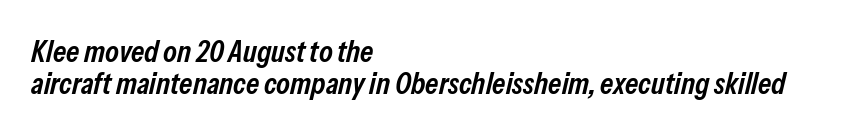
Notice the strokes are somewhat thickened but not fully heavy: this is a semibold. The letters sit at their default tracking, neither squeezed nor spread. The passage shown is not underscored anywhere. In CSS terms this would be text-align: left. Note the varied advance widths — an 'i' is clearly narrower than an 'm'.
